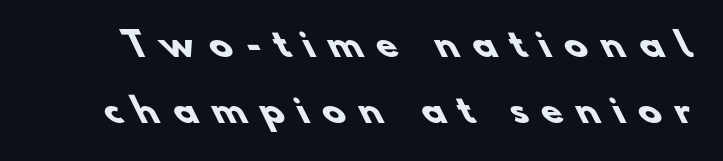
Q: Is the text bold? A: Yes.
Q: Is the typeface a serif or a sans-serif typeface? A: Sans-serif.
Q: Is the text underlined? A: No.
Q: Is the spacing between letters normal or unusually wide? A: Unusually wide.
Q: Is the spacing between lines tight, normal or loose? A: Loose.
Q: Width (condensed, normal, or wide)? A: Normal.
Q: Stroke contrast? A: Low.
Q: x-height? A: Small.
Q: Monospaced? A: No.
